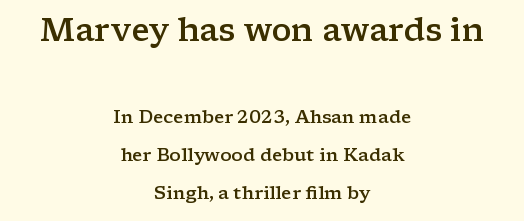
{"serif": "yes", "italic": "no", "bold": "semi", "weight": "semibold", "width": "wide", "stroke_contrast": "low", "x_height": "medium", "monospaced": "no", "underline": "no", "align": "center", "line_spacing": "loose", "line_spacing_ratio": 2.09, "letter_spacing": "normal", "letter_spacing_em": 0.0, "larger_block": "first", "size_ratio": 1.78, "glyph_px": 32}
